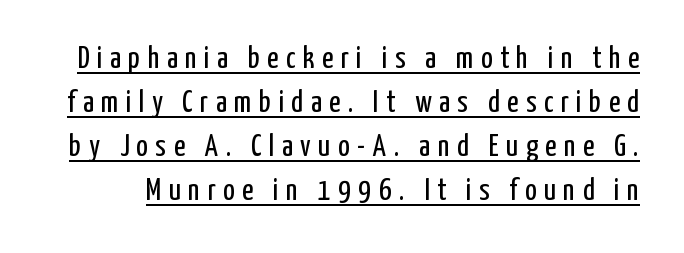
Letterform terminals end flat and unadorned throughout the passage. The strokes carry an ordinary text weight at most. It's the straight-up-and-down kind of type. Between one letter and the next there's a generous, obvious gap. Character widths vary here, with narrow letters taking less room than wide ones.
